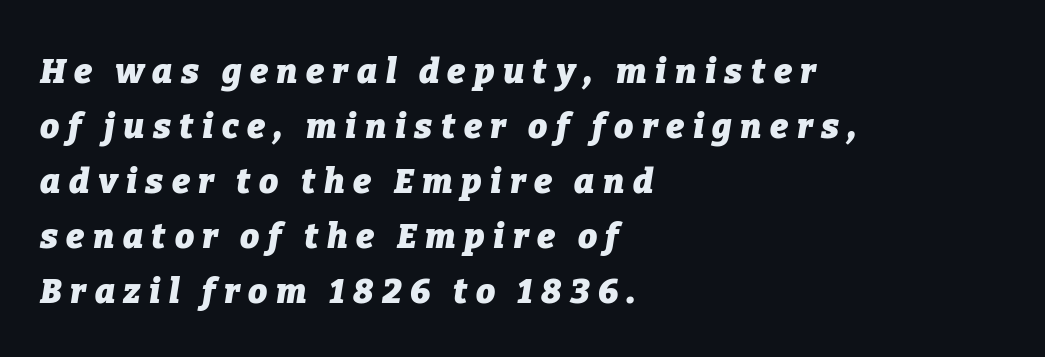
Alignment: flush left. Posture: slanted. Proportional: the letters do not fall into vertical columns. The face used here has the dense, thick strokes of a bold. Line spacing here is normal. The strip under each line holds only bare page.
